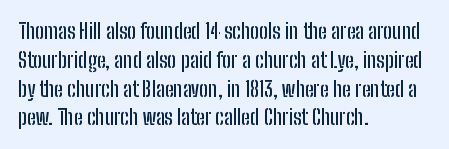
{"italic": "no", "underline": "no", "align": "left", "line_spacing": "normal", "line_spacing_ratio": 1.37, "letter_spacing": "normal", "letter_spacing_em": 0.0, "glyph_px": 21}
